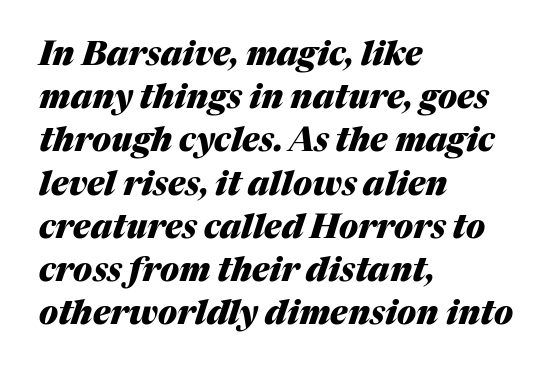
The image shows 33 px heavy type, italic (leaning right); set left-aligned, normal line spacing (1.31x), normal letter spacing, not underlined; medium stroke contrast and a medium x-height.
